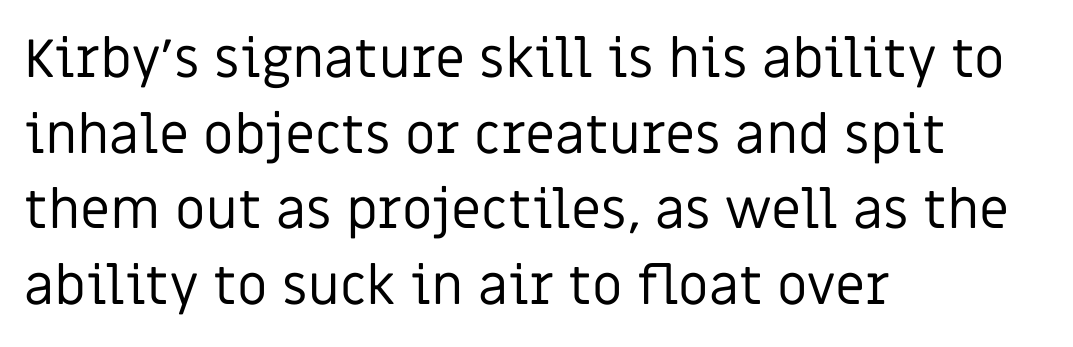
Q: Is the text bold? A: No.
Q: Is the text italic (slanted)? A: No, it is upright.
Q: Is the typeface a serif or a sans-serif typeface? A: Sans-serif.
Q: Is the text underlined? A: No.
Q: How is the paragraph aligned? A: Left-aligned.
Q: Is the spacing between letters normal or unusually wide? A: Normal.
Q: Is the spacing between lines tight, normal or loose? A: Normal.
Q: Width (condensed, normal, or wide)? A: Normal.
Q: Stroke contrast? A: Low.
Q: x-height? A: Large.
Q: Monospaced? A: No.
